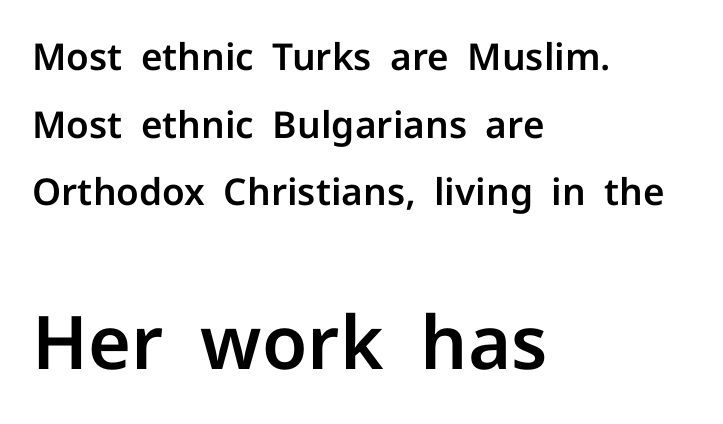
The letters advance in unequal steps, a hallmark of proportional type. The rendering keeps characters at their native spacing. These lines are composed in type without serifs. In CSS terms this would be text-align: left. In this sample the second text group is rendered at the bigger scale.
